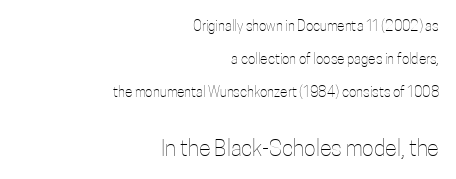
A typesetter would call this leading open, well beyond the default. Short and long lines alike share a common ending point at right. The rendering enlarges the type as you move from the upper chunk to the lower. Rendered with straight, roman letterforms. Observe the ordinary spacing: letters are neighbours, not strangers. The words here are not underlined.
